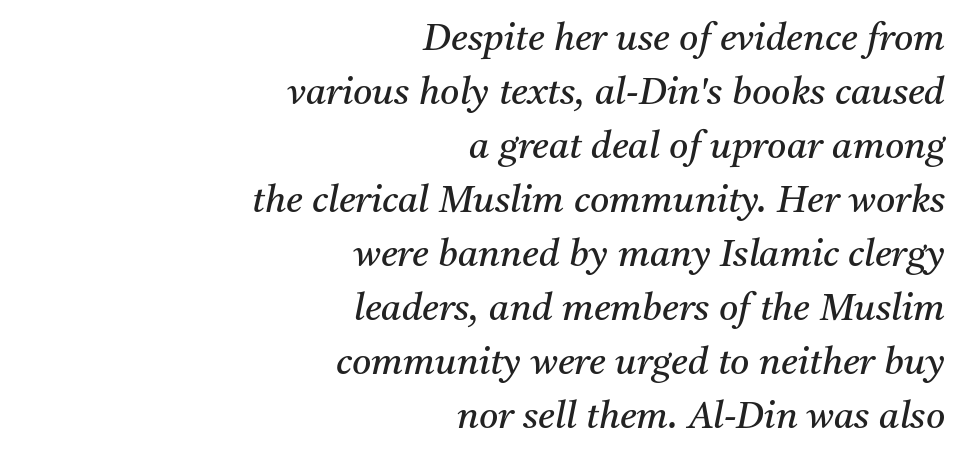
{"serif": "yes", "italic": "yes", "lean": "right", "slant_degrees": 11, "bold": "no", "weight": "regular", "width": "normal", "stroke_contrast": "medium", "x_height": "medium", "monospaced": "no", "underline": "no", "align": "right", "line_spacing": "normal", "line_spacing_ratio": 1.46, "letter_spacing": "normal", "letter_spacing_em": 0.0, "glyph_px": 37}
